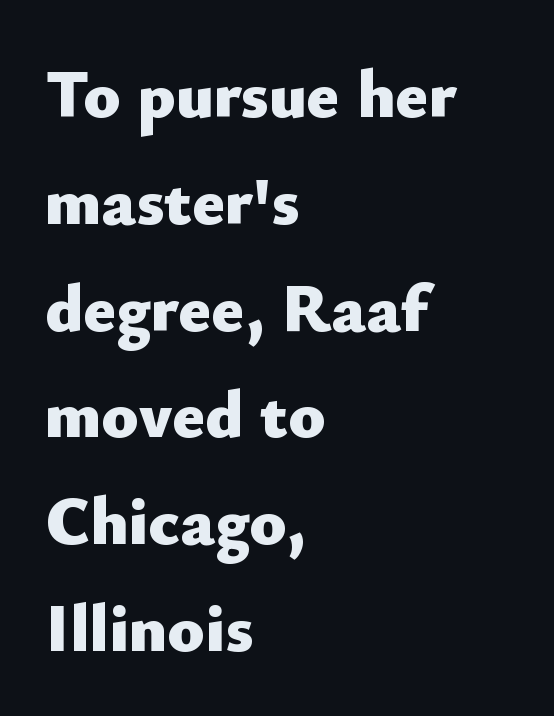
Q: Is the text bold? A: Yes.
Q: Is the text italic (slanted)? A: No, it is upright.
Q: Is the typeface a serif or a sans-serif typeface? A: Sans-serif.
Q: Is the text underlined? A: No.
Q: How is the paragraph aligned? A: Left-aligned.
Q: Is the spacing between letters normal or unusually wide? A: Normal.
Q: Is the spacing between lines tight, normal or loose? A: Normal.
Q: Width (condensed, normal, or wide)? A: Normal.
Q: Stroke contrast? A: Low.
Q: x-height? A: Small.
Q: Monospaced? A: No.
